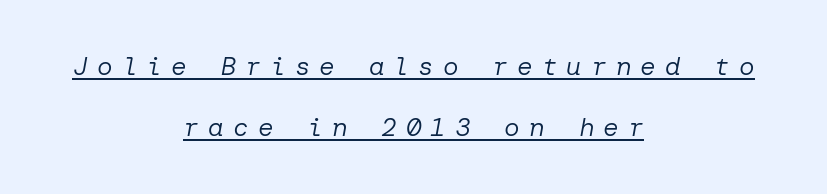
{"italic": "yes", "lean": "right", "slant_degrees": 10, "bold": "no", "underline": "yes", "align": "center", "line_spacing": "loose", "line_spacing_ratio": 2.34, "letter_spacing": "wide", "letter_spacing_em": 0.35, "glyph_px": 26}
